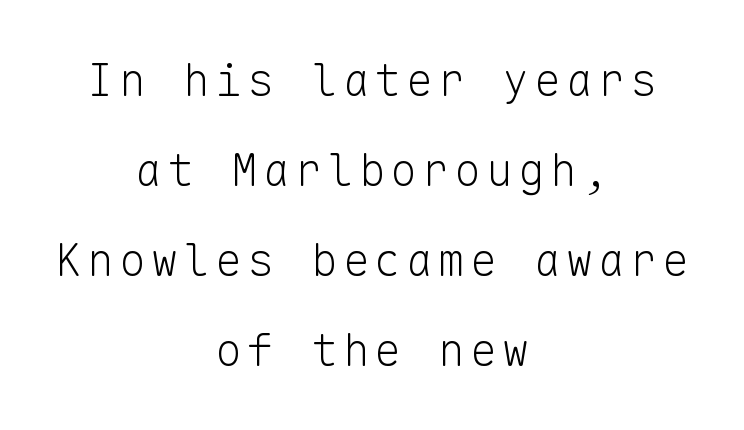
Check under the words: just untouched page. Reading down the block, each line starts at a different indent, mirrored at its end. These lines are rendered in a fixed-pitch font. Bold? No — there's no thickening of the strokes. One glance says open: line gaps are wider than usual. Each letter's strokes conclude bluntly, with no projecting serifs.
